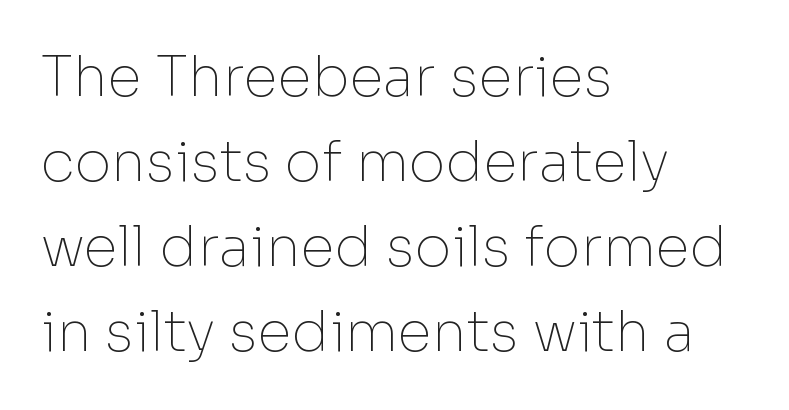
{"serif": "no", "italic": "no", "bold": "no", "weight": "thin", "width": "normal", "stroke_contrast": "low", "x_height": "medium", "monospaced": "no", "underline": "no", "align": "left", "line_spacing": "normal", "line_spacing_ratio": 1.52, "letter_spacing": "normal", "letter_spacing_em": 0.0, "glyph_px": 56}
